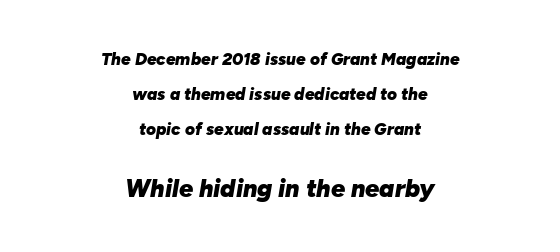
Q: Is the text bold? A: Yes.
Q: Is the text italic (slanted)? A: Yes, it leans right by about 10 degrees.
Q: Is the text underlined? A: No.
Q: How is the paragraph aligned? A: Centered.
Q: Is the spacing between letters normal or unusually wide? A: Normal.
Q: Is the spacing between lines tight, normal or loose? A: Loose.
Q: Which block of text is set in a larger size, the first (top) or the second (bottom)? A: The second (bottom) one.
